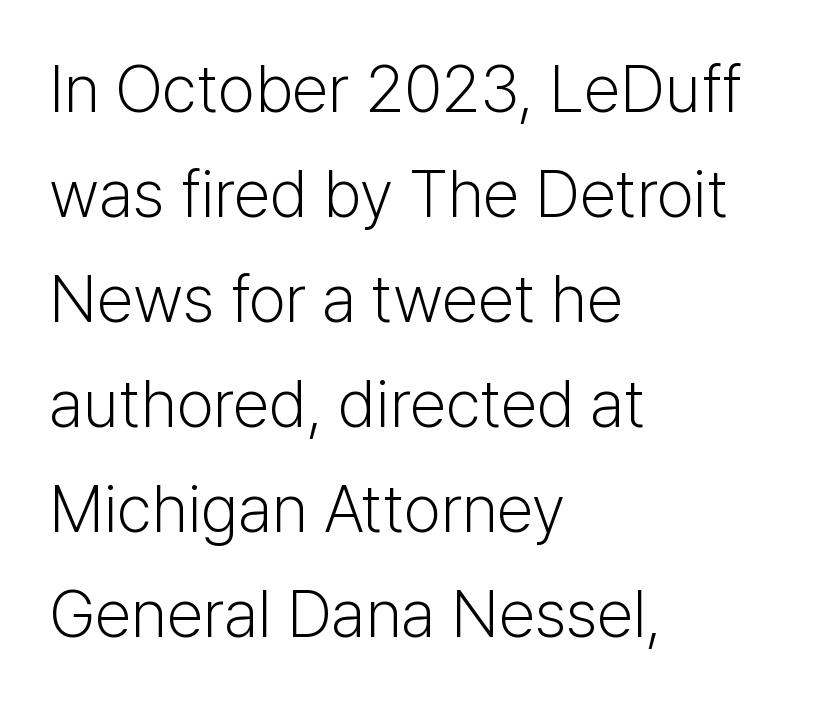
The image shows 66 px light sans-serif type, upright; set left-aligned, normal line spacing (1.59x), normal letter spacing, not underlined; low stroke contrast and a medium x-height.
